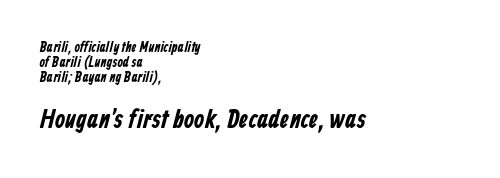
The image shows 26 px text type; set left-aligned, tight line spacing (1.06x), normal letter spacing, not underlined; the second (bottom) block is 1.86x larger.
